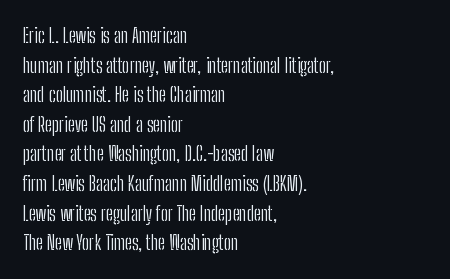
Compared with a typical body face, this is equally light or lighter still. The line texture is even and compact thanks to regular tracking. The space directly below the letters is spotless. Nope, not italic — everything's standing straight.
